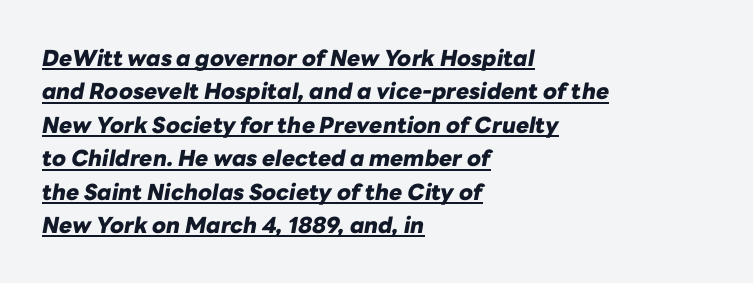
The rows are spaced the way most documents space them. Caption: standard tracking, unaltered. Emphasis-style slanted type is in use. What decoration does the sample have? An underline. This rendering uses left alignment, leaving the right contour irregular. Notice how thick the strokes are: this is what a full bold looks like.
